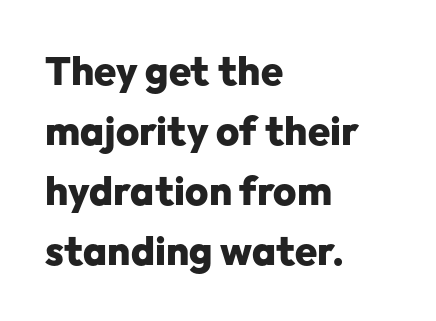
I'd call this a sans setting — the letters go barefoot. Clear beneath every line of the passage. Reading down the block, your eye returns to a fixed left position each line. Spacing verdict: proportional, widths tailored to each character. These lines were composed using upright roman letters.
